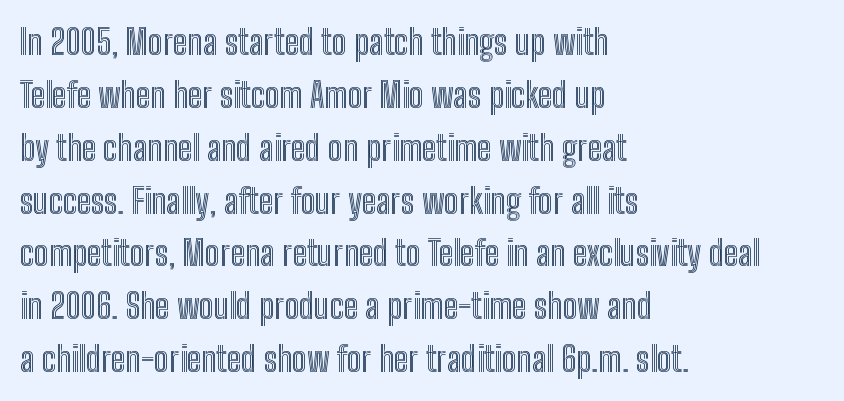
Q: Is the text italic (slanted)? A: No, it is upright.
Q: Is the text underlined? A: No.
Q: How is the paragraph aligned? A: Left-aligned.
Q: Is the spacing between letters normal or unusually wide? A: Normal.
Q: Is the spacing between lines tight, normal or loose? A: Normal.
Q: Width (condensed, normal, or wide)? A: Condensed.
Q: x-height? A: Medium.
Q: Monospaced? A: No.
